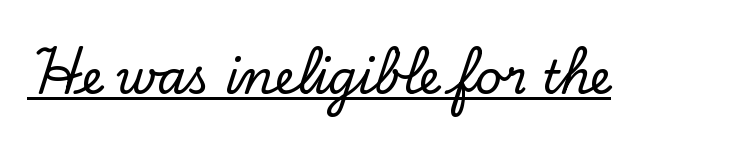
Small tapered or slab feet sit at the stroke ends, so this counts as serif. Here the designer chose a conventional face with non-uniform glyph widths. The words here are underlined. Look at the tracking — it's just the regular setting, nothing added.
